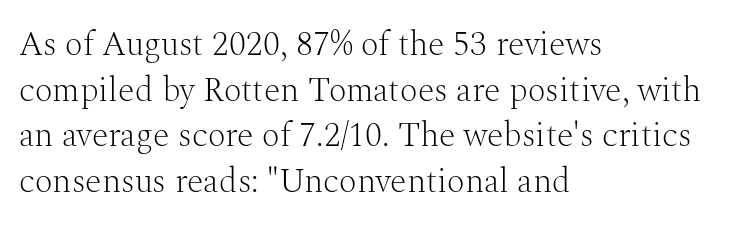
The image shows 34 px light serif type, upright; set left-aligned, normal line spacing (1.34x), normal letter spacing, not underlined; medium stroke contrast and a medium x-height.
